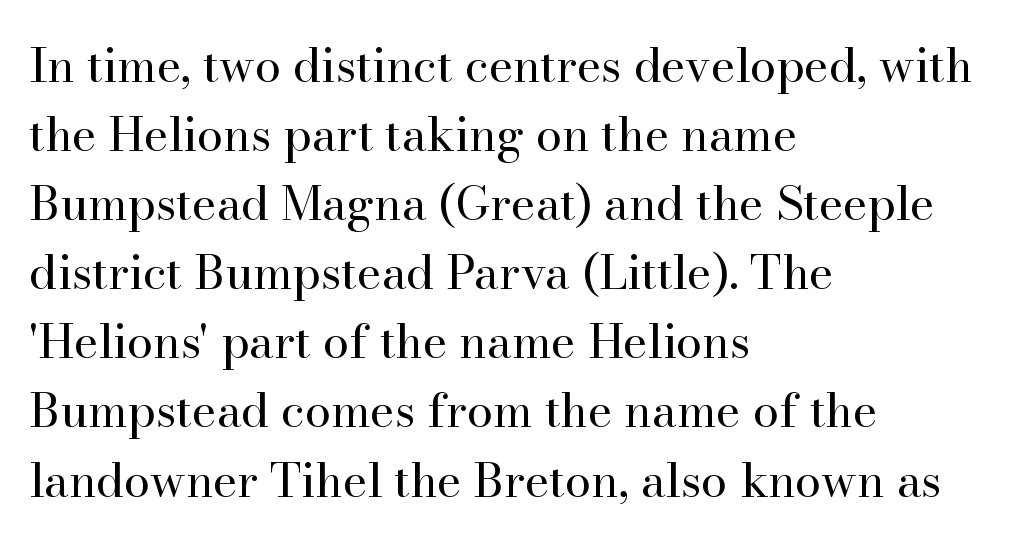
A serif font was chosen for this passage. Posture: straight, roman, zero tilt. No chunkiness to these letters — they're not bold. Left-aligned paragraph, ragged on the right. You could not count columns in this text — the font is proportionally spaced.
